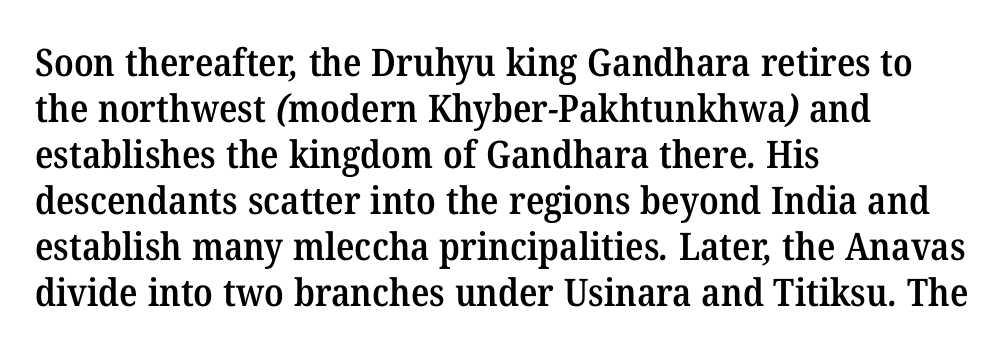
Q: Is the text bold? A: Semi-bold.
Q: Is the typeface a serif or a sans-serif typeface? A: Serif.
Q: Is the text underlined? A: No.
Q: How is the paragraph aligned? A: Left-aligned.
Q: Is the spacing between letters normal or unusually wide? A: Normal.
Q: Width (condensed, normal, or wide)? A: Normal.
Q: Stroke contrast? A: Medium.
Q: x-height? A: Medium.
Q: Monospaced? A: No.
